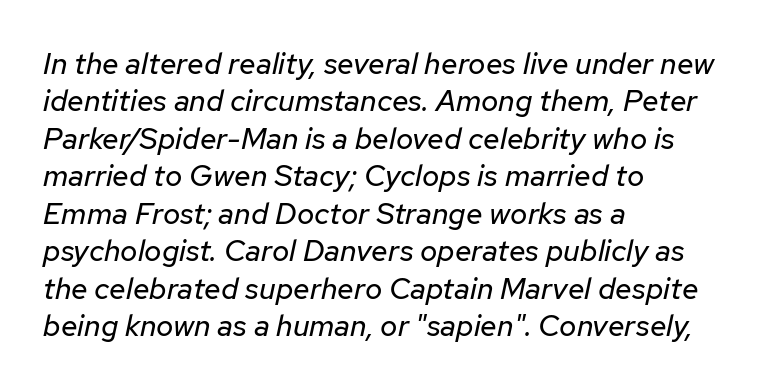
Q: Is the text bold? A: No.
Q: Is the text italic (slanted)? A: Yes, it leans right by about 12 degrees.
Q: Is the text underlined? A: No.
Q: How is the paragraph aligned? A: Left-aligned.
Q: Is the spacing between letters normal or unusually wide? A: Normal.
Q: Is the spacing between lines tight, normal or loose? A: Normal.
Q: Width (condensed, normal, or wide)? A: Normal.
Q: Stroke contrast? A: Low.
Q: x-height? A: Medium.
Q: Monospaced? A: No.
